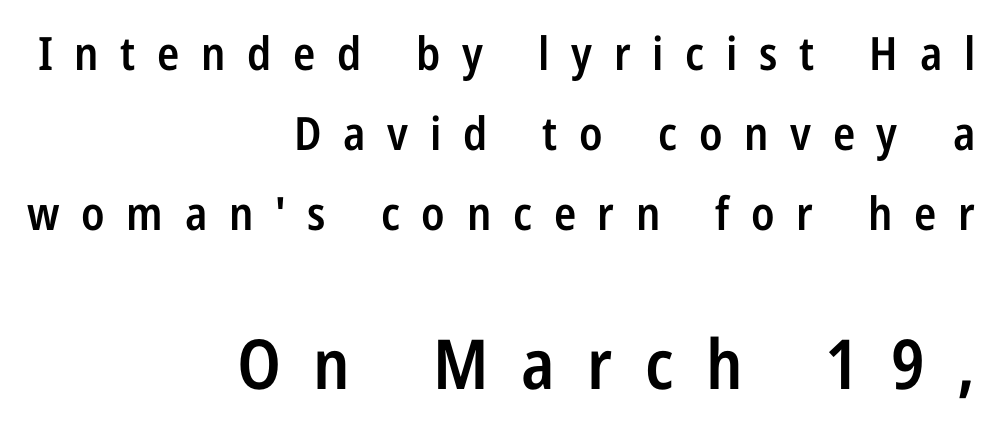
Q: Is the text bold? A: Semi-bold.
Q: Is the text italic (slanted)? A: No, it is upright.
Q: Is the typeface a serif or a sans-serif typeface? A: Sans-serif.
Q: Is the text underlined? A: No.
Q: How is the paragraph aligned? A: Right-aligned.
Q: Is the spacing between letters normal or unusually wide? A: Unusually wide.
Q: Which block of text is set in a larger size, the first (top) or the second (bottom)? A: The second (bottom) one.
Q: Width (condensed, normal, or wide)? A: Condensed.
Q: Stroke contrast? A: Low.
Q: x-height? A: Medium.
Q: Monospaced? A: No.
